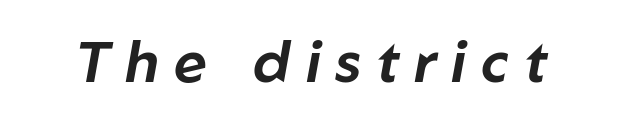
Q: Is the text italic (slanted)? A: Yes, it leans right by about 10 degrees.
Q: Is the text underlined? A: No.
Q: Is the spacing between letters normal or unusually wide? A: Unusually wide.
Q: Width (condensed, normal, or wide)? A: Normal.
Q: Stroke contrast? A: Low.
Q: x-height? A: Medium.
Q: Monospaced? A: No.
